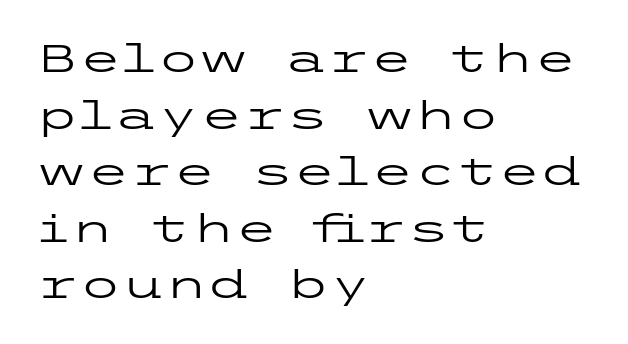
In CSS terms this would be text-align: left. The passage shown has conventional tracking throughout. Posture: upright roman. Stroke terminals: plain, sans-serif. The weight would be labelled regular, book, light, or lighter still. Underline: absent.
